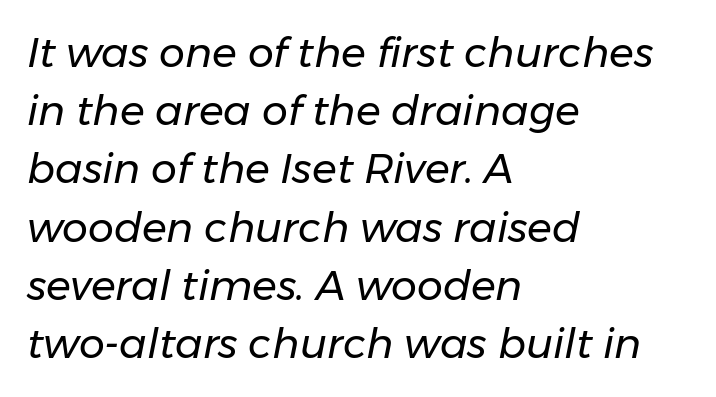
{"italic": "yes", "lean": "right", "slant_degrees": 11, "bold": "no", "weight": "regular", "width": "normal", "stroke_contrast": "low", "x_height": "medium", "monospaced": "no", "underline": "no", "align": "left", "line_spacing": "normal", "line_spacing_ratio": 1.42, "letter_spacing": "normal", "letter_spacing_em": 0.0, "glyph_px": 41}
